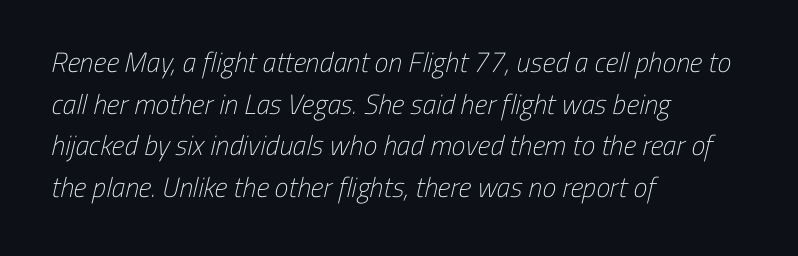
The image shows 28 px light, condensed sans-serif type; set left-aligned, normal line spacing (1.49x), normal letter spacing, not underlined; low stroke contrast and a medium x-height.
